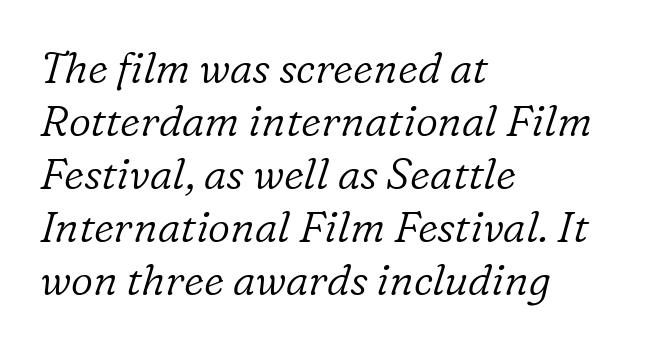
The image shows 43 px light serif type, italic (leaning right); set left-aligned, line spacing 1.23x, normal letter spacing, not underlined; low stroke contrast and a medium x-height.
